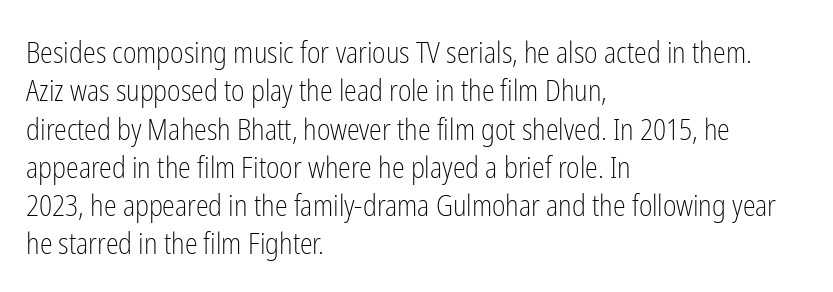
Q: Is the text bold? A: No.
Q: Is the text italic (slanted)? A: No, it is upright.
Q: Is the typeface a serif or a sans-serif typeface? A: Sans-serif.
Q: Is the text underlined? A: No.
Q: How is the paragraph aligned? A: Left-aligned.
Q: Is the spacing between letters normal or unusually wide? A: Normal.
Q: Is the spacing between lines tight, normal or loose? A: Normal.
Q: Width (condensed, normal, or wide)? A: Condensed.
Q: Stroke contrast? A: Low.
Q: x-height? A: Medium.
Q: Monospaced? A: No.
